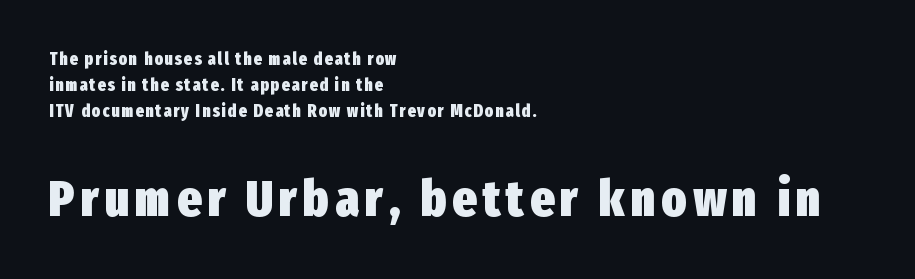
Q: Is the text bold? A: Yes.
Q: Is the text italic (slanted)? A: No, it is upright.
Q: Is the typeface a serif or a sans-serif typeface? A: Sans-serif.
Q: Is the text underlined? A: No.
Q: How is the paragraph aligned? A: Left-aligned.
Q: Is the spacing between lines tight, normal or loose? A: Normal.
Q: Which block of text is set in a larger size, the first (top) or the second (bottom)? A: The second (bottom) one.
Q: Width (condensed, normal, or wide)? A: Condensed.
Q: Stroke contrast? A: Low.
Q: x-height? A: Medium.
Q: Monospaced? A: No.
